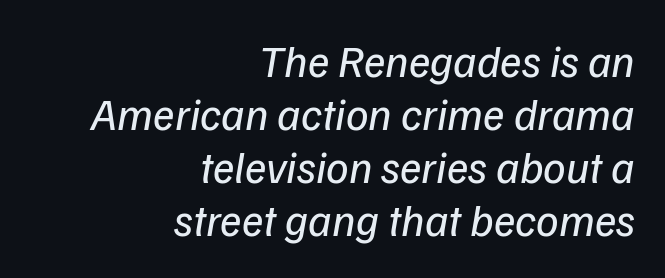
Tracking value appears to be zero — textbook default spacing. Weight: regular or lighter. The space directly below the letters is spotless. Examine the stroke ends and you'll find no serifs.
